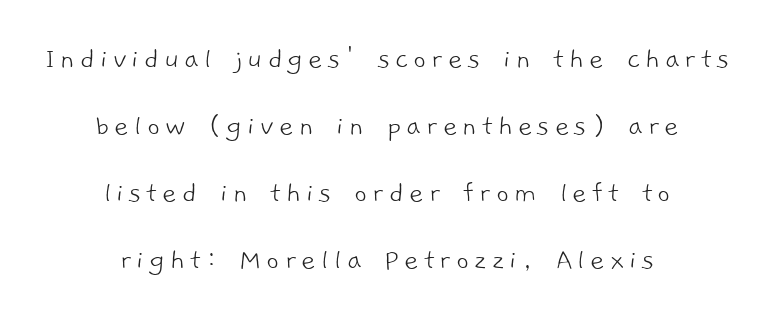
Q: Is the text bold? A: No.
Q: Is the typeface a serif or a sans-serif typeface? A: Sans-serif.
Q: Is the text underlined? A: No.
Q: How is the paragraph aligned? A: Centered.
Q: Is the spacing between lines tight, normal or loose? A: Loose.
Q: Width (condensed, normal, or wide)? A: Normal.
Q: Stroke contrast? A: Low.
Q: x-height? A: Medium.
Q: Monospaced? A: No.
